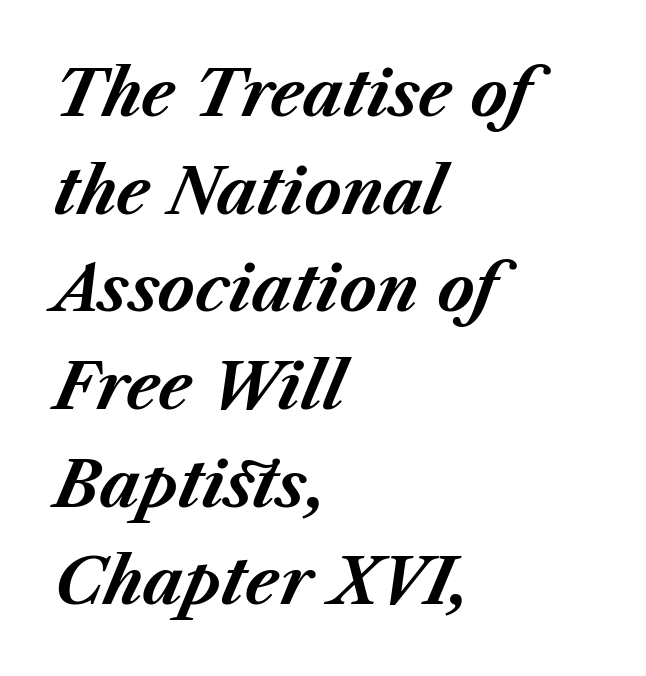
{"italic": "yes", "lean": "right", "slant_degrees": 23, "bold": "yes", "weight": "bold", "width": "normal", "stroke_contrast": "medium", "x_height": "medium", "monospaced": "no", "underline": "no", "align": "left", "line_spacing": "normal", "line_spacing_ratio": 1.55, "letter_spacing": "normal", "letter_spacing_em": 0.0, "glyph_px": 63}
